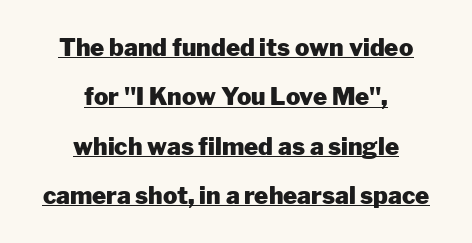
Q: Is the text bold? A: Yes.
Q: Is the text italic (slanted)? A: No, it is upright.
Q: Is the text underlined? A: Yes.
Q: How is the paragraph aligned? A: Centered.
Q: Is the spacing between letters normal or unusually wide? A: Normal.
Q: Is the spacing between lines tight, normal or loose? A: Loose.
